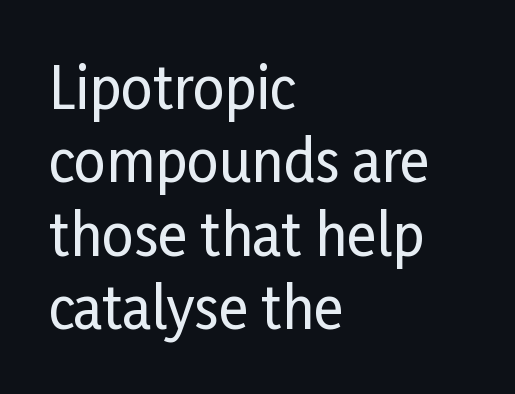
Q: Is the text italic (slanted)? A: No, it is upright.
Q: Is the typeface a serif or a sans-serif typeface? A: Sans-serif.
Q: Is the text underlined? A: No.
Q: How is the paragraph aligned? A: Left-aligned.
Q: Is the spacing between letters normal or unusually wide? A: Normal.
Q: Is the spacing between lines tight, normal or loose? A: Normal.
Q: Width (condensed, normal, or wide)? A: Condensed.
Q: Stroke contrast? A: Low.
Q: x-height? A: Medium.
Q: Monospaced? A: No.
